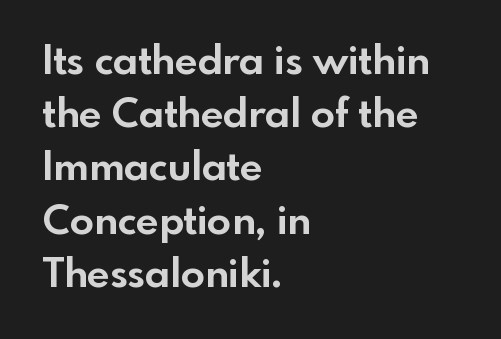
Q: Is the text bold? A: Yes.
Q: Is the text italic (slanted)? A: No, it is upright.
Q: Is the typeface a serif or a sans-serif typeface? A: Sans-serif.
Q: Is the text underlined? A: No.
Q: How is the paragraph aligned? A: Left-aligned.
Q: Is the spacing between letters normal or unusually wide? A: Normal.
Q: Is the spacing between lines tight, normal or loose? A: Normal.
Q: Width (condensed, normal, or wide)? A: Normal.
Q: x-height? A: Small.
Q: Monospaced? A: No.
